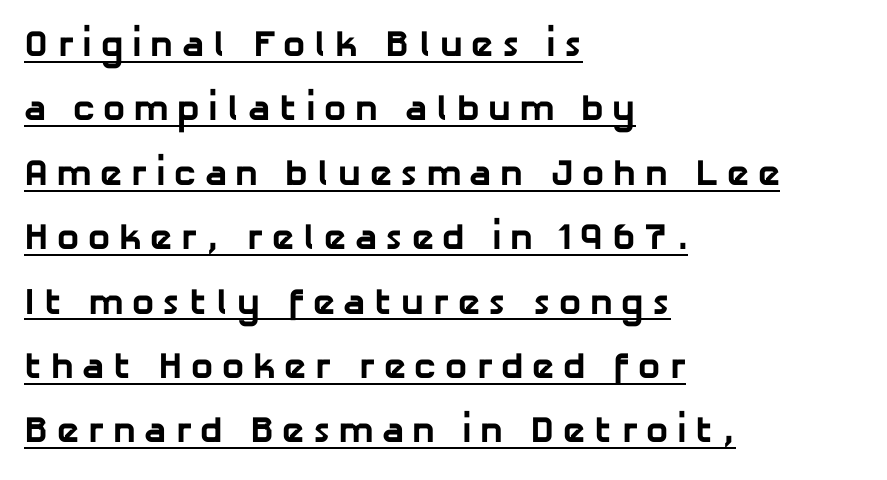
The image shows 37 px bold sans-serif type; set left-aligned, line spacing 1.74x, unusually wide letter spacing (+0.23 em), underlined; low stroke contrast and a medium x-height.
